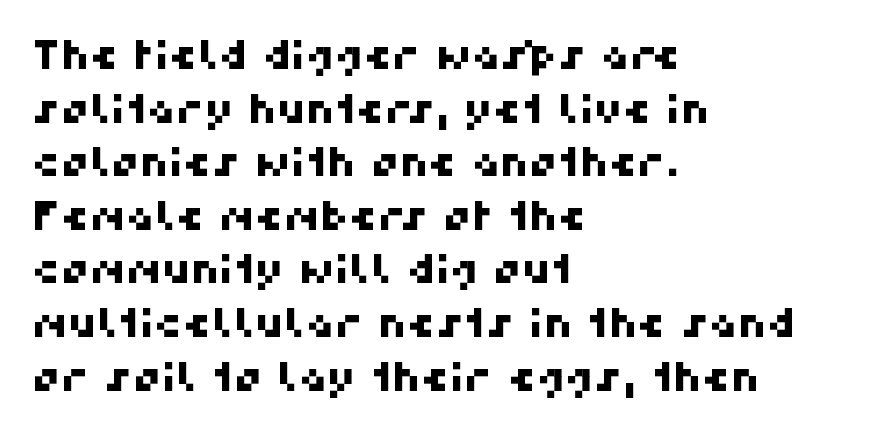
Q: Is the typeface a serif or a sans-serif typeface? A: Sans-serif.
Q: Is the text underlined? A: No.
Q: How is the paragraph aligned? A: Left-aligned.
Q: Is the spacing between letters normal or unusually wide? A: Normal.
Q: Is the spacing between lines tight, normal or loose? A: Normal.
Q: Width (condensed, normal, or wide)? A: Normal.
Q: Stroke contrast? A: High.
Q: x-height? A: Medium.
Q: Monospaced? A: No.
